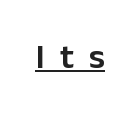
Q: Is the text italic (slanted)? A: No, it is upright.
Q: Is the typeface a serif or a sans-serif typeface? A: Sans-serif.
Q: Is the text underlined? A: Yes.
Q: Is the spacing between letters normal or unusually wide? A: Unusually wide.
Q: Width (condensed, normal, or wide)? A: Normal.
Q: Stroke contrast? A: Low.
Q: x-height? A: Medium.
Q: Monospaced? A: No.
